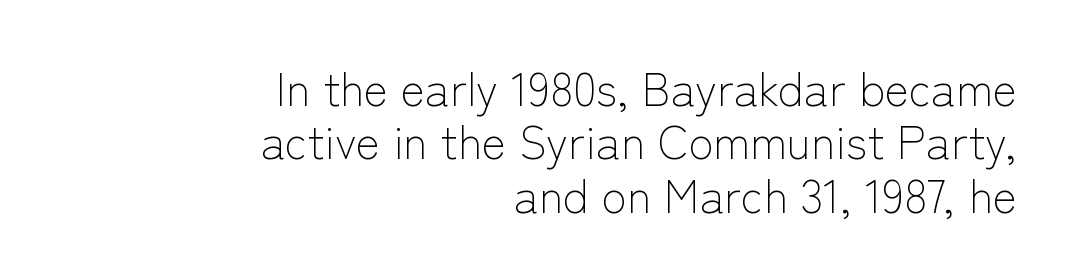
Q: Is the text bold? A: No.
Q: Is the text italic (slanted)? A: No, it is upright.
Q: Is the typeface a serif or a sans-serif typeface? A: Sans-serif.
Q: Is the text underlined? A: No.
Q: How is the paragraph aligned? A: Right-aligned.
Q: Is the spacing between letters normal or unusually wide? A: Normal.
Q: Width (condensed, normal, or wide)? A: Normal.
Q: Stroke contrast? A: Low.
Q: x-height? A: Medium.
Q: Monospaced? A: No.
